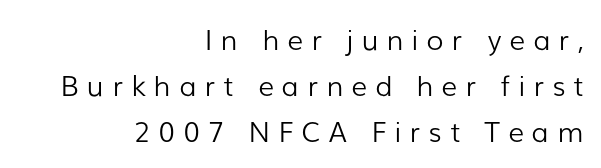
The image shows 28 px light sans-serif type, upright; set right-aligned, normal line spacing (1.64x), unusually wide letter spacing (+0.29 em), not underlined; low stroke contrast and a medium x-height.
